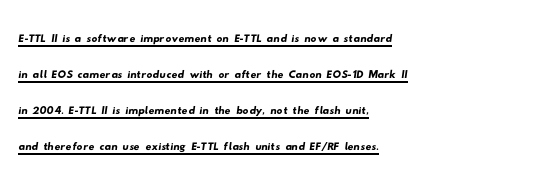
There is no visible air inserted between adjacent glyphs. The face used here is proportionally spaced, like ordinary book or web type. Check where the strokes stop: nothing finishes them off — pure sans. The lines in this sample share a left origin and differ only in where they stop.
